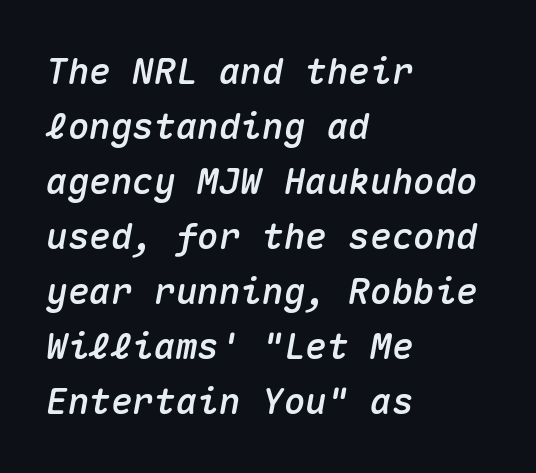
{"italic": "yes", "lean": "right", "slant_degrees": 10, "width": "normal", "stroke_contrast": "medium", "x_height": "medium", "monospaced": "yes", "underline": "no", "align": "left", "line_spacing": "normal", "line_spacing_ratio": 1.53, "letter_spacing": "normal", "letter_spacing_em": 0.0, "glyph_px": 36}
